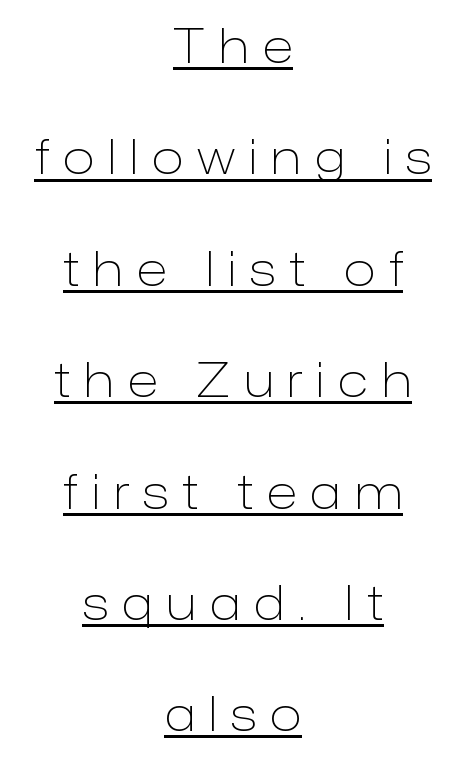
What kind of face is this? One without serifs — a sans. The vertical gap from one line to the next is large. The sample's only ornament is a line tracing under the words. Each letter keeps its own natural width here, so spacing adapts to shape. These lines stack symmetrically, like a column narrowing and widening about its center.
